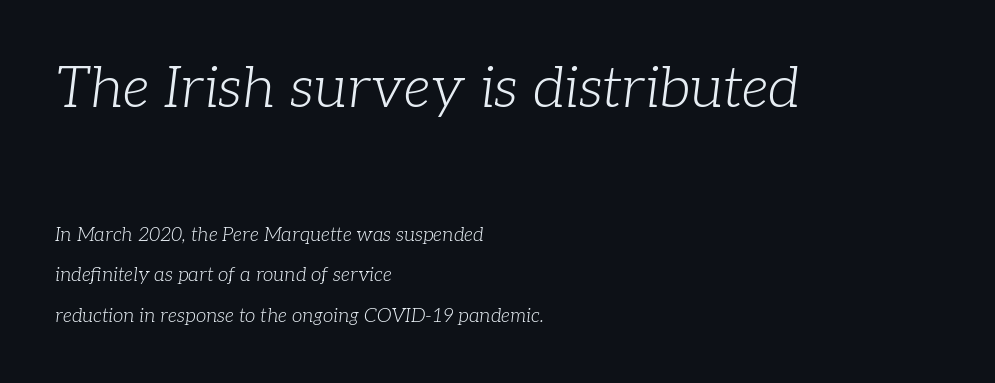
The image shows 57 px light serif type, italic (leaning right); set left-aligned, loose line spacing (2.14x), normal letter spacing, not underlined; the first (top) block is 3.0x larger; low stroke contrast and a medium x-height.
